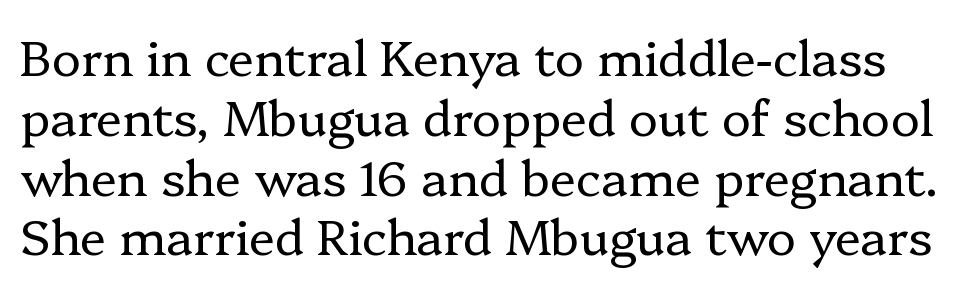
The image shows 49 px regular-weight serif type, upright; set line spacing 1.22x, normal letter spacing, not underlined; low stroke contrast and a medium x-height.
